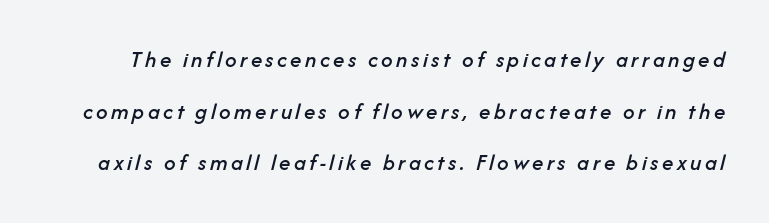
Q: Is the text italic (slanted)? A: Yes, it leans right by about 14 degrees.
Q: Is the text underlined? A: No.
Q: Is the spacing between lines tight, normal or loose? A: Loose.
